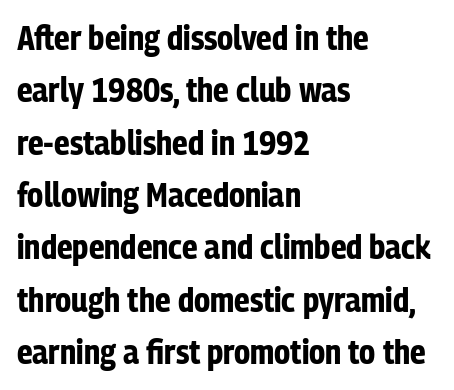
Q: Is the text bold? A: Yes.
Q: Is the text italic (slanted)? A: No, it is upright.
Q: Is the typeface a serif or a sans-serif typeface? A: Sans-serif.
Q: Is the text underlined? A: No.
Q: How is the paragraph aligned? A: Left-aligned.
Q: Is the spacing between letters normal or unusually wide? A: Normal.
Q: Is the spacing between lines tight, normal or loose? A: Normal.
Q: Width (condensed, normal, or wide)? A: Condensed.
Q: Stroke contrast? A: Low.
Q: x-height? A: Medium.
Q: Monospaced? A: No.
